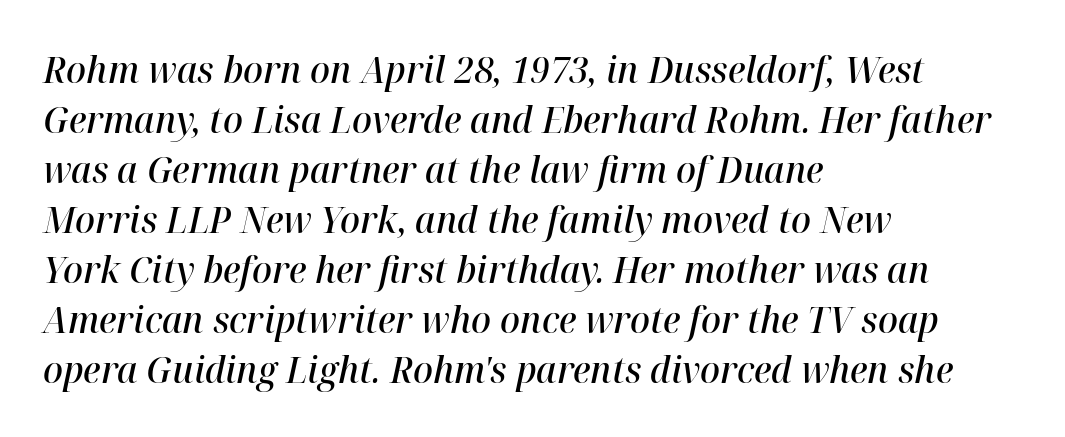
Leading: standard. The letterforms sit shoulder to shoulder at normal distance. The face used here is proportionally spaced, like ordinary book or web type. Stems and bowls a touch heavier than normal — semibold.
